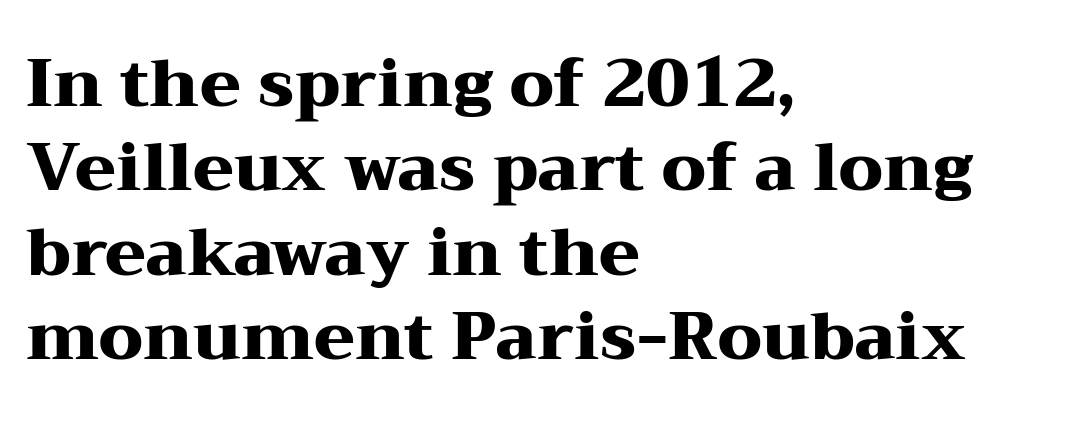
Serifs: yes, visible at the terminals of the letterforms. A student would call this left alignment; a typographer would say flush left, rag right. Look at the stroke-to-counter ratio: heavy, a bold. The words here are not underlined.
